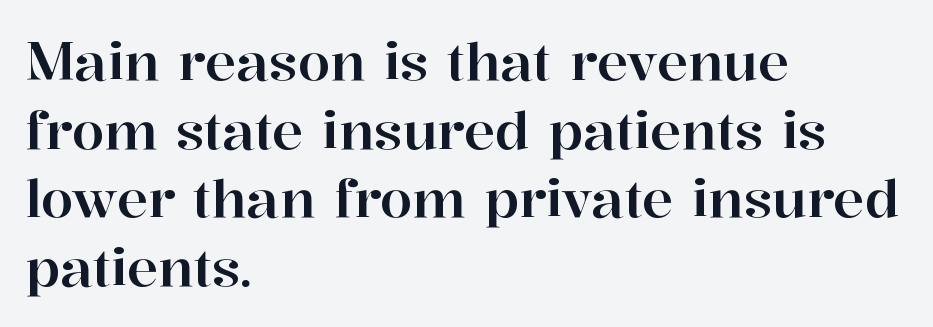
Q: Is the text italic (slanted)? A: No, it is upright.
Q: Is the typeface a serif or a sans-serif typeface? A: Serif.
Q: Is the text underlined? A: No.
Q: How is the paragraph aligned? A: Left-aligned.
Q: Is the spacing between letters normal or unusually wide? A: Normal.
Q: Is the spacing between lines tight, normal or loose? A: Normal.
Q: Width (condensed, normal, or wide)? A: Normal.
Q: Stroke contrast? A: High.
Q: x-height? A: Medium.
Q: Monospaced? A: No.
